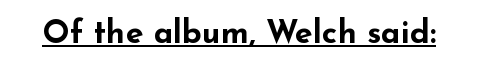
{"serif": "no", "italic": "no", "bold": "yes", "weight": "bold", "width": "wide", "stroke_contrast": "low", "x_height": "small", "monospaced": "no", "underline": "yes", "letter_spacing": "normal", "letter_spacing_em": 0.0, "glyph_px": 32}
